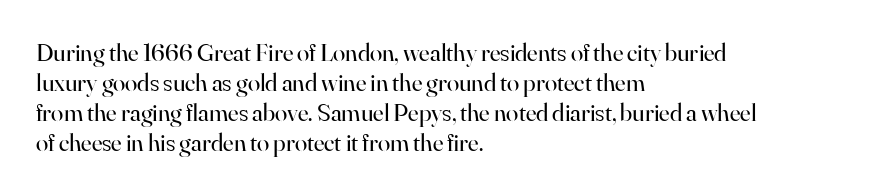
Q: Is the text bold? A: No.
Q: Is the text italic (slanted)? A: No, it is upright.
Q: Is the text underlined? A: No.
Q: How is the paragraph aligned? A: Left-aligned.
Q: Is the spacing between letters normal or unusually wide? A: Normal.
